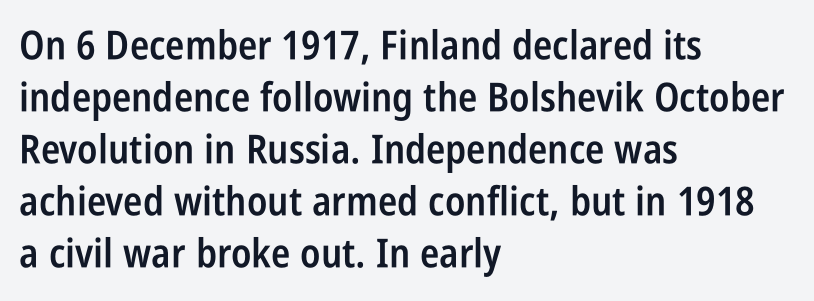
Is there much room between lines? A standard amount, neither cramped nor airy. A fair bit of extra ink — the face is semibold, not bold. In terms of letterspacing, this is plain default setting. The passage is arranged the way most books set body copy — flush left. A typesetter would call this proportional, since set widths differ per character.
